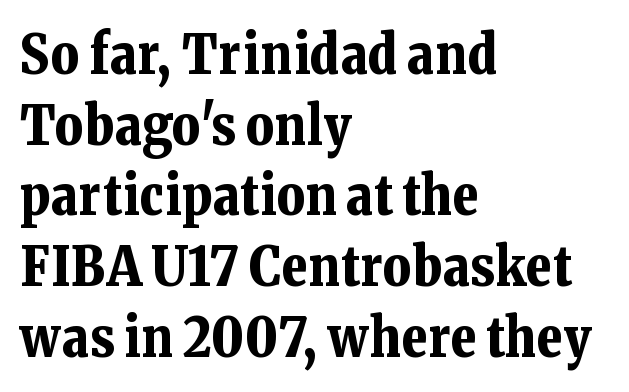
The image shows 54 px bold serif type, upright; set left-aligned, normal line spacing (1.31x), normal letter spacing, not underlined; low stroke contrast and a medium x-height.
